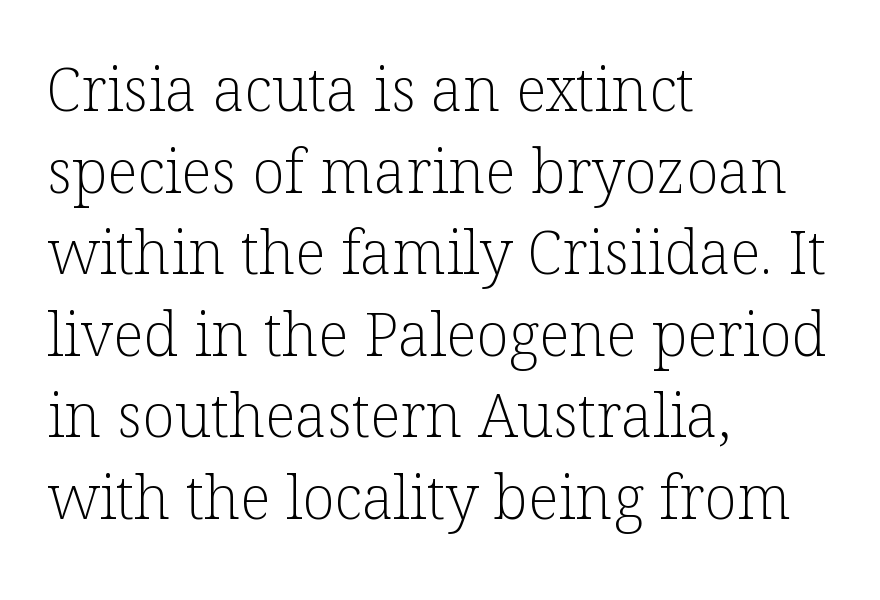
{"serif": "yes", "italic": "no", "bold": "no", "weight": "light", "width": "normal", "stroke_contrast": "low", "x_height": "medium", "monospaced": "no", "underline": "no", "align": "left", "line_spacing": "normal", "line_spacing_ratio": 1.36, "letter_spacing": "normal", "letter_spacing_em": 0.0, "glyph_px": 60}
